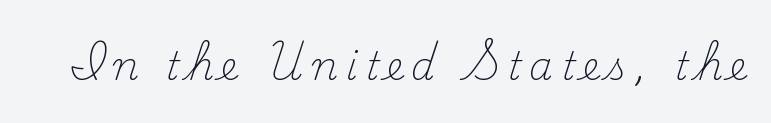
The image shows 38 px light serif type; set unusually wide letter spacing (+0.2 em), not underlined; medium stroke contrast and a small x-height.
